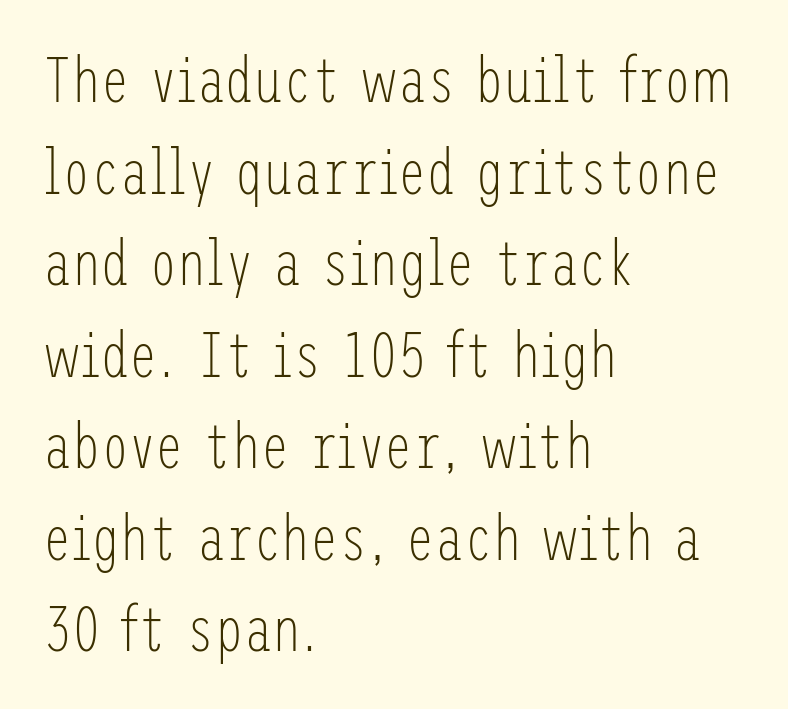
{"serif": "no", "italic": "no", "bold": "no", "weight": "light", "width": "condensed", "stroke_contrast": "low", "x_height": "medium", "underline": "no", "align": "left", "line_spacing": "normal", "line_spacing_ratio": 1.43, "letter_spacing": "normal", "letter_spacing_em": 0.0, "glyph_px": 64}
